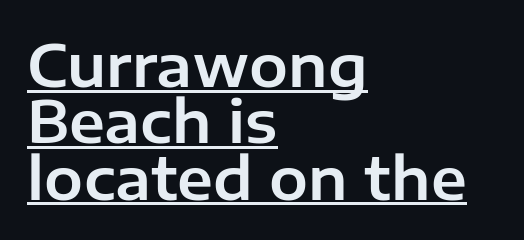
Ascenders rise straight up at ninety degrees. Notice how a bar underscores the lettering throughout. The setting favours the left margin, as ordinary paragraphs usually do. The designer dialed line spacing down below the default.
